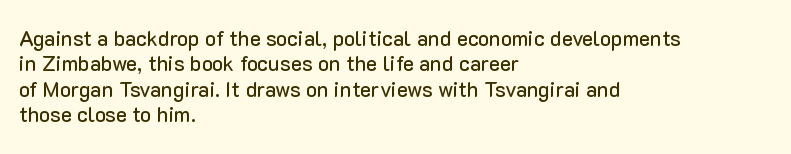
{"italic": "no", "underline": "no", "align": "left", "line_spacing_ratio": 1.21, "letter_spacing": "normal", "letter_spacing_em": 0.0, "glyph_px": 21}
